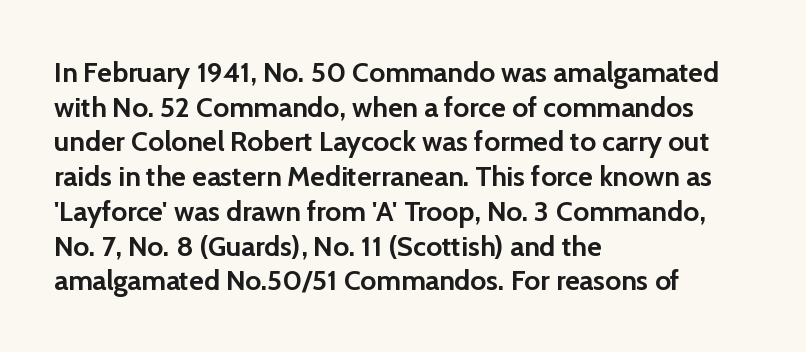
Q: Is the text bold? A: Yes.
Q: Is the text italic (slanted)? A: No, it is upright.
Q: Is the typeface a serif or a sans-serif typeface? A: Sans-serif.
Q: Is the text underlined? A: No.
Q: How is the paragraph aligned? A: Left-aligned.
Q: Is the spacing between letters normal or unusually wide? A: Normal.
Q: Width (condensed, normal, or wide)? A: Normal.
Q: Stroke contrast? A: Low.
Q: x-height? A: Medium.
Q: Monospaced? A: No.
